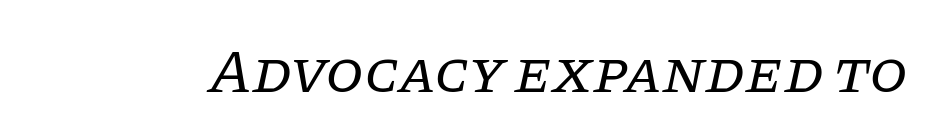
Q: Is the text bold? A: No.
Q: Is the text italic (slanted)? A: Yes, it leans right by about 11 degrees.
Q: Is the typeface a serif or a sans-serif typeface? A: Serif.
Q: Is the text underlined? A: No.
Q: Is the spacing between letters normal or unusually wide? A: Normal.
Q: Width (condensed, normal, or wide)? A: Normal.
Q: Stroke contrast? A: Low.
Q: x-height? A: Large.
Q: Monospaced? A: No.
